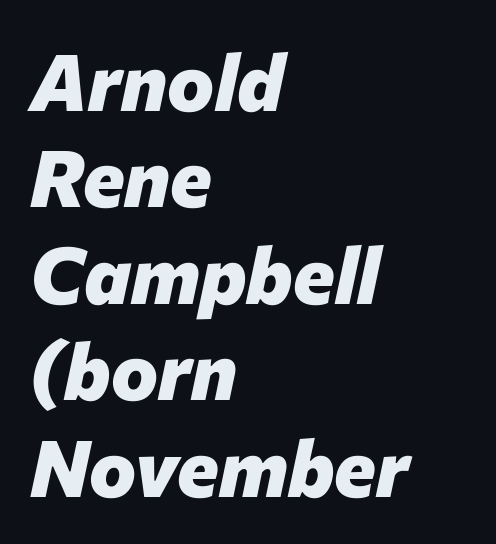
{"italic": "yes", "lean": "right", "slant_degrees": 12, "bold": "yes", "weight": "heavy", "width": "normal", "stroke_contrast": "low", "x_height": "medium", "monospaced": "no", "underline": "no", "align": "left", "line_spacing_ratio": 1.22, "letter_spacing": "normal", "letter_spacing_em": 0.0, "glyph_px": 79}
